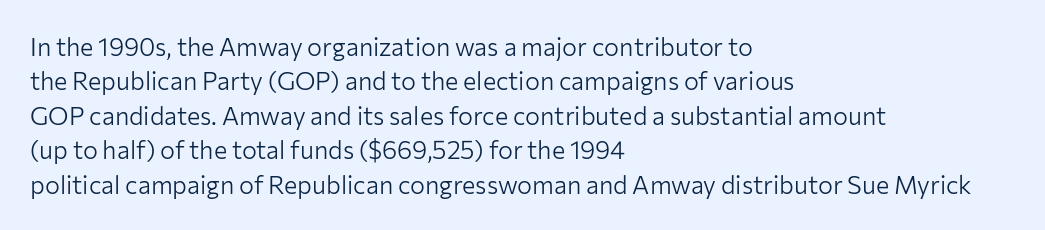
{"italic": "no", "bold": "no", "underline": "no", "align": "left", "line_spacing": "normal", "line_spacing_ratio": 1.38, "letter_spacing": "normal", "letter_spacing_em": 0.0, "glyph_px": 25}
